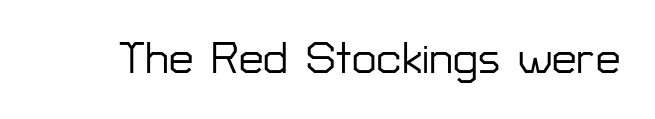
This rendering employs a face without finishing strokes, i.e., a sans-serif. The passage shown is typed in a proportional face where columns would drift. The gaps between neighbouring characters are ordinary and unremarkable. Do the letters lean? They stand straight. This rendering features lettering with no underline.
